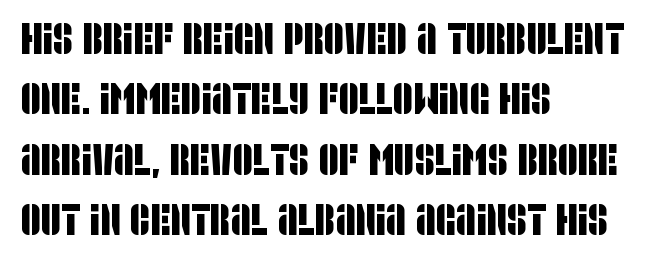
The image shows 44 px condensed sans-serif type; set left-aligned, normal line spacing (1.37x), normal letter spacing, not underlined; low stroke contrast and a large x-height.
